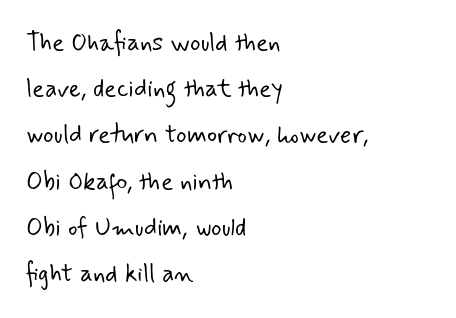
Q: Is the text bold? A: No.
Q: Is the text underlined? A: No.
Q: How is the paragraph aligned? A: Left-aligned.
Q: Is the spacing between letters normal or unusually wide? A: Normal.
